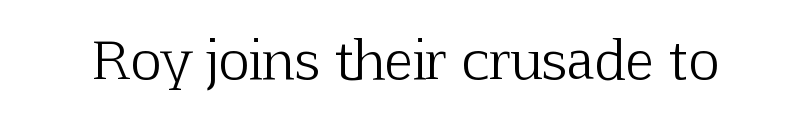
The image shows 53 px light serif type, upright; set normal letter spacing, not underlined; low stroke contrast and a medium x-height.
